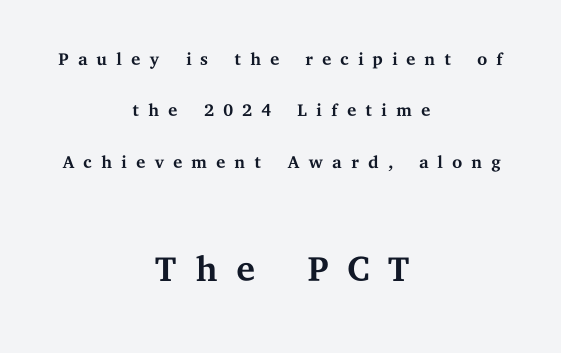
{"serif": "yes", "italic": "no", "bold": "no", "weight": "regular", "width": "wide", "stroke_contrast": "medium", "x_height": "medium", "monospaced": "no", "underline": "no", "align": "center", "line_spacing": "loose", "line_spacing_ratio": 1.98, "letter_spacing": "wide", "letter_spacing_em": 0.32, "larger_block": "second", "size_ratio": 2.04, "glyph_px": 53}
